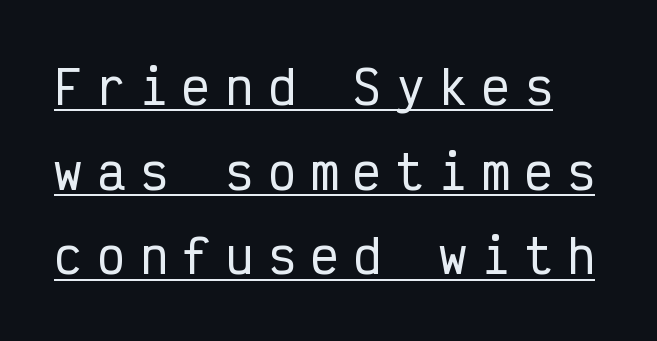
The image shows 46 px condensed sans-serif type, upright, monospaced; set line spacing 1.84x, unusually wide letter spacing (+0.33 em), underlined; low stroke contrast and a medium x-height.
